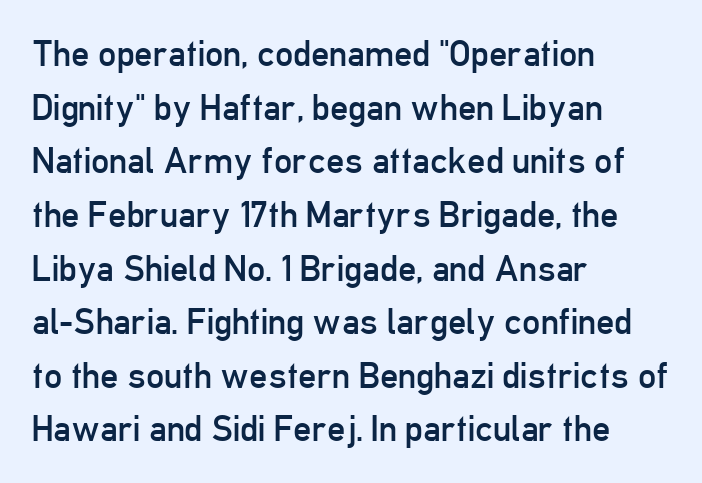
{"serif": "no", "italic": "no", "bold": "no", "weight": "regular", "width": "condensed", "stroke_contrast": "low", "x_height": "medium", "monospaced": "no", "underline": "no", "align": "left", "line_spacing": "normal", "line_spacing_ratio": 1.49, "letter_spacing": "normal", "letter_spacing_em": 0.0, "glyph_px": 36}
